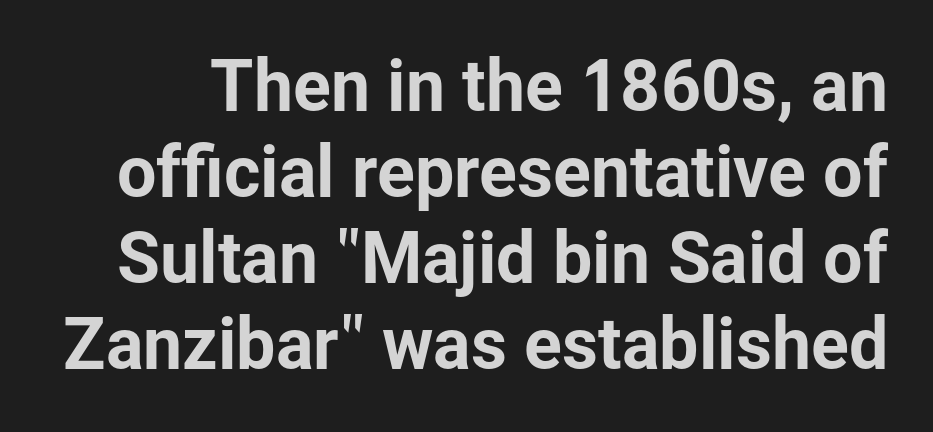
To sum up the face: it is a sans, with no serifs. Descenders hang freely into open space. Tracking here is standard; glyphs follow each other at the usual distance. The type sits square on the baseline with zero lean. Do the characters align in a grid? No, the font is proportional.
